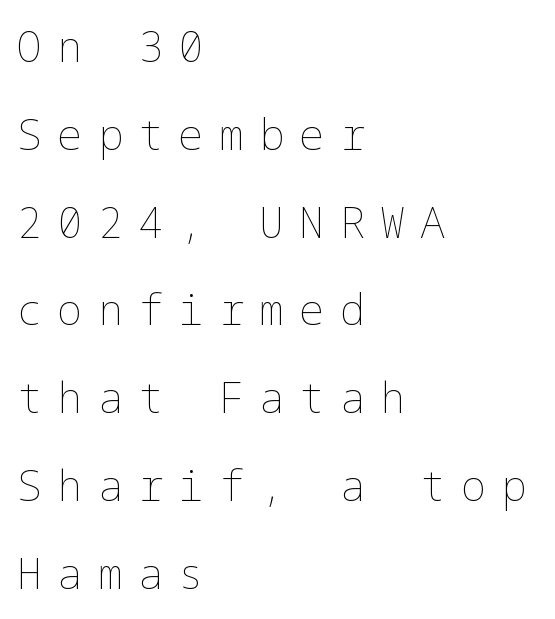
The image shows 42 px thin type, upright; set left-aligned, loose line spacing (2.09x), unusually wide letter spacing (+0.36 em), not underlined; low stroke contrast and a medium x-height.
